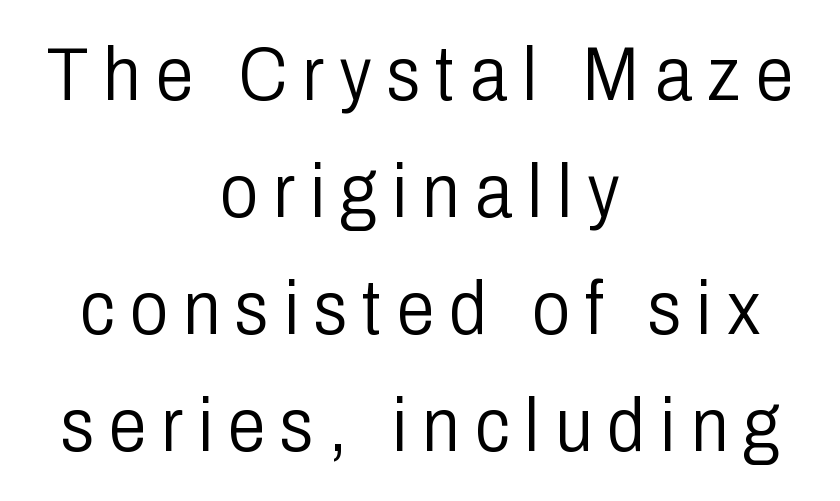
Q: Is the text bold? A: No.
Q: Is the text italic (slanted)? A: No, it is upright.
Q: Is the typeface a serif or a sans-serif typeface? A: Sans-serif.
Q: Is the text underlined? A: No.
Q: How is the paragraph aligned? A: Centered.
Q: Is the spacing between letters normal or unusually wide? A: Unusually wide.
Q: Is the spacing between lines tight, normal or loose? A: Normal.
Q: Width (condensed, normal, or wide)? A: Condensed.
Q: Stroke contrast? A: Low.
Q: x-height? A: Medium.
Q: Monospaced? A: No.
